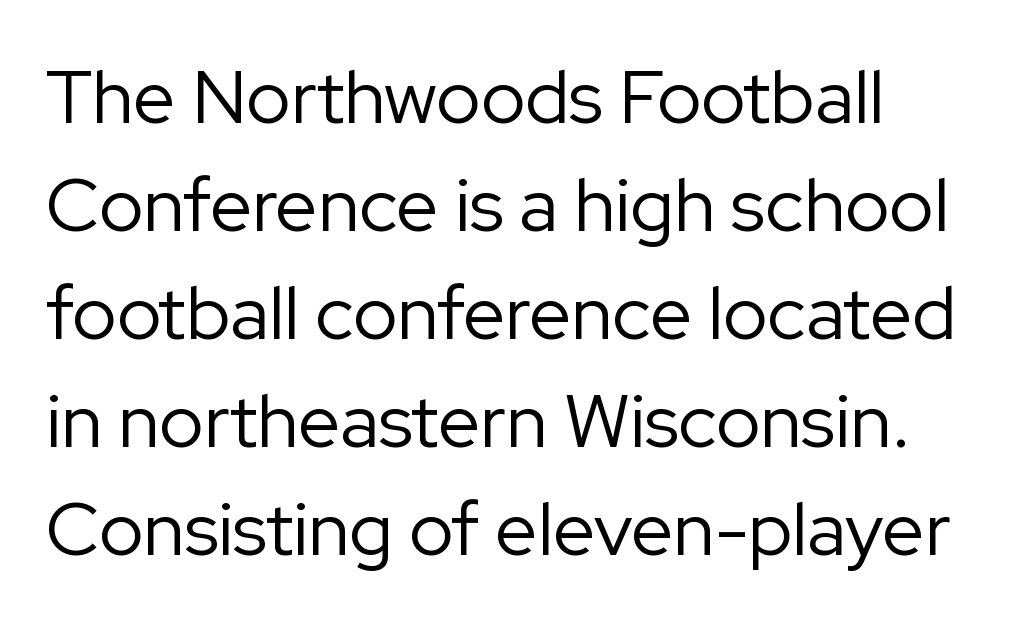
Successive baselines arrive at the customary interval. The typography opts for an upright posture over an oblique one. Compared with a typical body face, this is equally light or lighter still. Tracking value appears to be zero — textbook default spacing. Character widths vary here, with narrow letters taking less room than wide ones. Decoration check: the copy has no underline.
